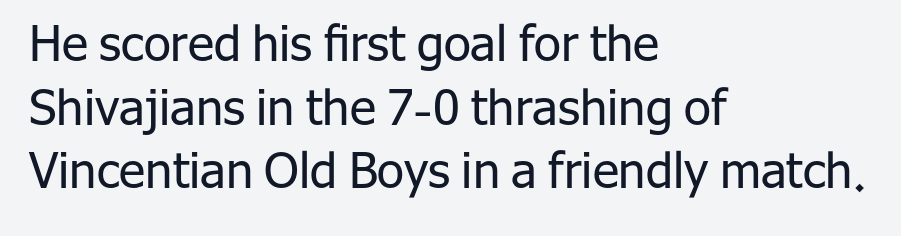
The image shows 49 px regular-weight sans-serif type, upright; set left-aligned, normal line spacing (1.3x), normal letter spacing, not underlined; low stroke contrast and a medium x-height.
